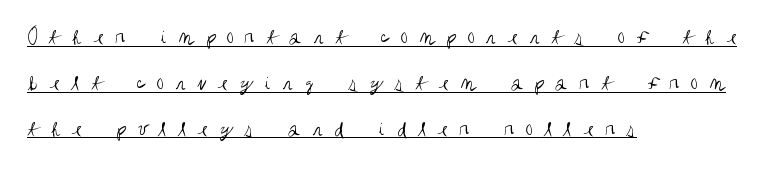
The image shows 23 px text type; set left-aligned, loose line spacing (1.99x), unusually wide letter spacing (+0.49 em), underlined.
